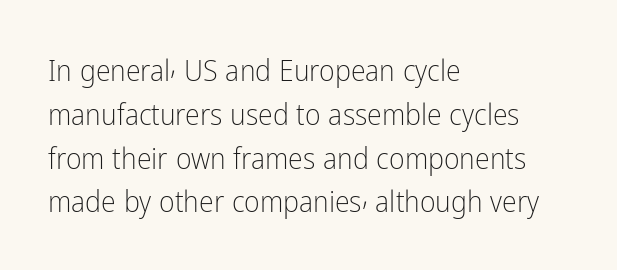
Q: Is the text bold? A: No.
Q: Is the text italic (slanted)? A: No, it is upright.
Q: Is the typeface a serif or a sans-serif typeface? A: Sans-serif.
Q: Is the text underlined? A: No.
Q: How is the paragraph aligned? A: Left-aligned.
Q: Is the spacing between letters normal or unusually wide? A: Normal.
Q: Is the spacing between lines tight, normal or loose? A: Normal.
Q: Width (condensed, normal, or wide)? A: Condensed.
Q: Stroke contrast? A: Low.
Q: x-height? A: Medium.
Q: Monospaced? A: No.
